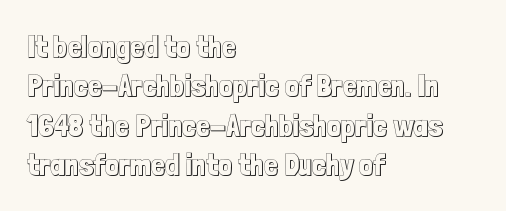
{"italic": "no", "width": "condensed", "x_height": "medium", "monospaced": "no", "underline": "no", "align": "left", "line_spacing": "normal", "line_spacing_ratio": 1.27, "letter_spacing": "normal", "letter_spacing_em": 0.0, "glyph_px": 31}
